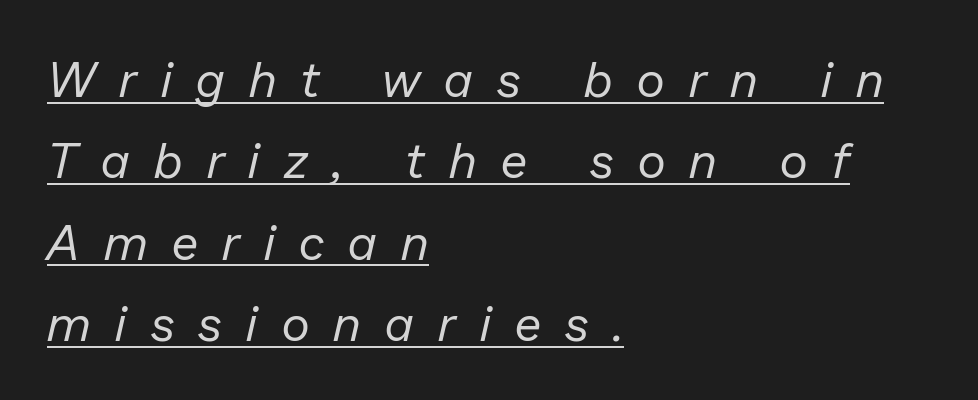
Horizontally, the lines are justified to the leading edge only. No chunkiness to these letters — they're not bold. The type is letterspaced generously, with wide tracking. Do the characters align in a grid? No, the font is proportional.
